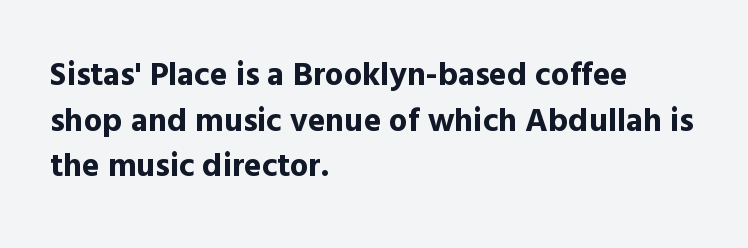
Vertically, the passage feels balanced, rows spaced as you'd expect. Descenders hang freely into open space. The text block is weighted toward the left margin, trailing off unevenly rightward. The typeface chosen for these lines omits serifs.
